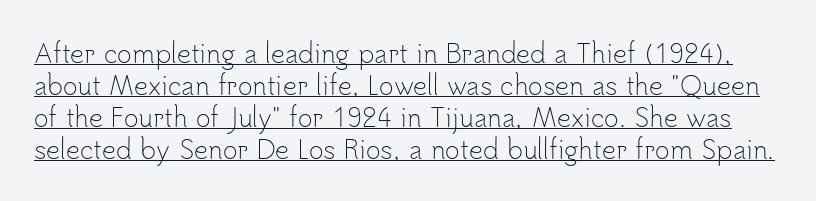
Weight: regular or lighter. A continuous stroke trails under the words, as in a hyperlink. The letterforms sit shoulder to shoulder at normal distance. Notice how descenders clear the ascenders below comfortably — that's standard leading. Notice how the stems are strictly vertical — no italics here.
